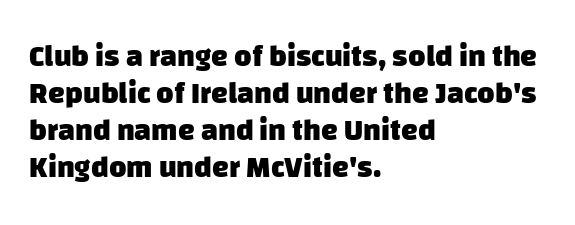
{"serif": "no", "bold": "yes", "weight": "heavy", "width": "normal", "stroke_contrast": "low", "x_height": "large", "monospaced": "no", "underline": "no", "align": "left", "line_spacing_ratio": 1.23, "letter_spacing": "normal", "letter_spacing_em": 0.0, "glyph_px": 30}
